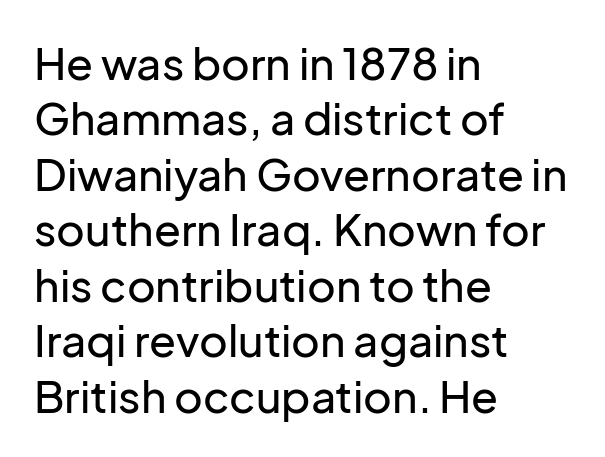
If you drew a line through each stem, it would be perfectly vertical. You can tell from the bare stems that sans-serif type was used. The rendering uses natural spacing where letterforms have individual widths. Caption: standard tracking, unaltered. Short and long lines alike share a common starting point at left. Quick note: underline off.
